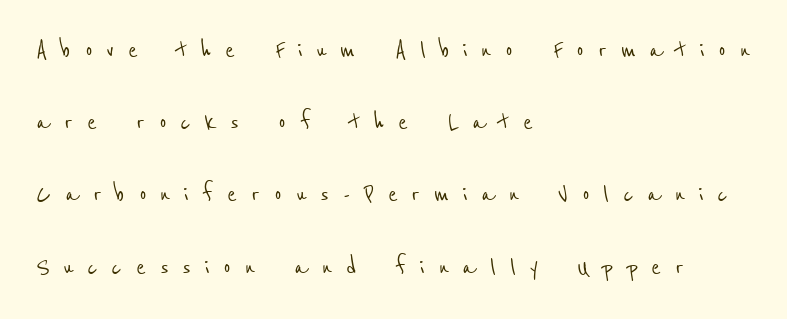
{"serif": "no", "width": "condensed", "stroke_contrast": "low", "x_height": "medium", "monospaced": "no", "underline": "no", "align": "left", "line_spacing": "loose", "line_spacing_ratio": 2.49, "letter_spacing": "wide", "letter_spacing_em": 0.47, "glyph_px": 29}
